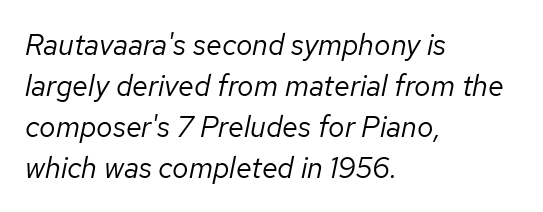
{"italic": "yes", "lean": "right", "slant_degrees": 12, "bold": "no", "weight": "regular", "width": "normal", "stroke_contrast": "low", "x_height": "medium", "monospaced": "no", "underline": "no", "align": "left", "line_spacing": "normal", "line_spacing_ratio": 1.41, "letter_spacing": "normal", "letter_spacing_em": 0.0, "glyph_px": 29}
